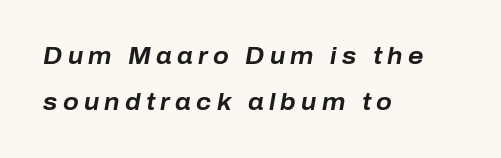
Designer's note — italics engaged. The face used here has the dense, thick strokes of a bold. Quick note: interline space is abundant. The text block is weighted toward the left margin, trailing off unevenly rightward. Short note: letters widely spaced. Has an underline been added? It has not.
